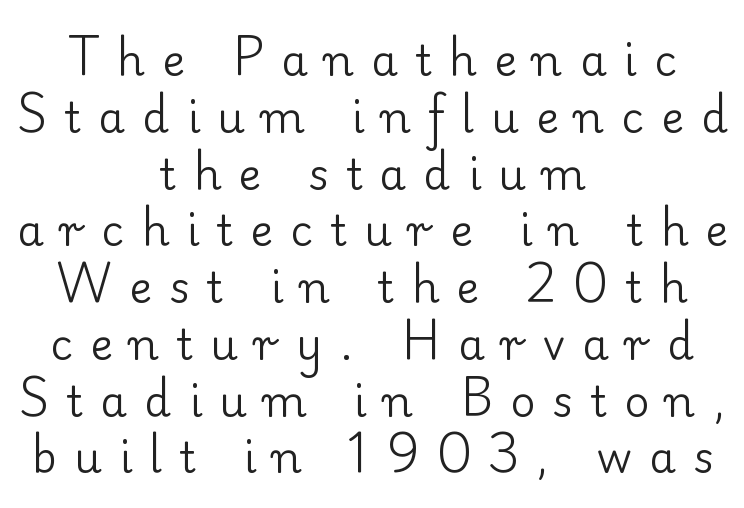
The image shows 43 px regular-weight serif type, upright; set centered, normal line spacing (1.32x), unusually wide letter spacing (+0.4 em), not underlined; low stroke contrast and a small x-height.
